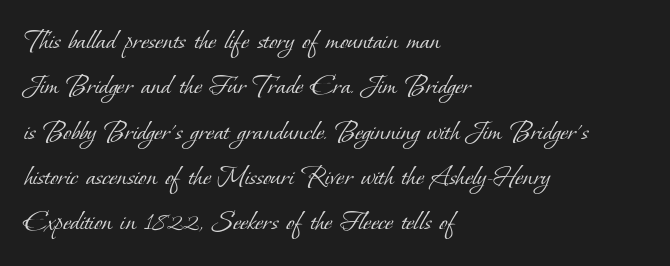
The image shows 30 px light serif type; set left-aligned, normal line spacing (1.51x), normal letter spacing, not underlined; low stroke contrast and a small x-height.
